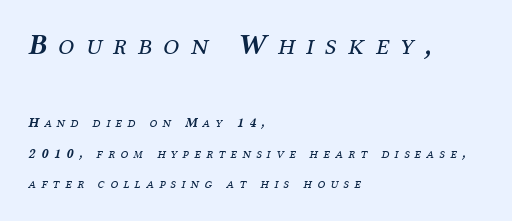
Q: Is the text bold? A: No.
Q: Is the text italic (slanted)? A: Yes, it leans right by about 12 degrees.
Q: Is the typeface a serif or a sans-serif typeface? A: Serif.
Q: Is the text underlined? A: No.
Q: How is the paragraph aligned? A: Left-aligned.
Q: Is the spacing between letters normal or unusually wide? A: Unusually wide.
Q: Is the spacing between lines tight, normal or loose? A: Loose.
Q: Which block of text is set in a larger size, the first (top) or the second (bottom)? A: The first (top) one.
Q: Width (condensed, normal, or wide)? A: Normal.
Q: Stroke contrast? A: Medium.
Q: x-height? A: Medium.
Q: Monospaced? A: No.
